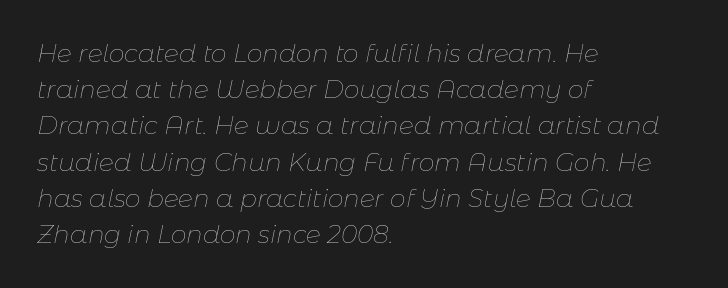
{"italic": "yes", "lean": "right", "slant_degrees": 11, "bold": "no", "underline": "no", "align": "left", "line_spacing": "normal", "line_spacing_ratio": 1.45, "letter_spacing": "normal", "letter_spacing_em": 0.0, "glyph_px": 25}
